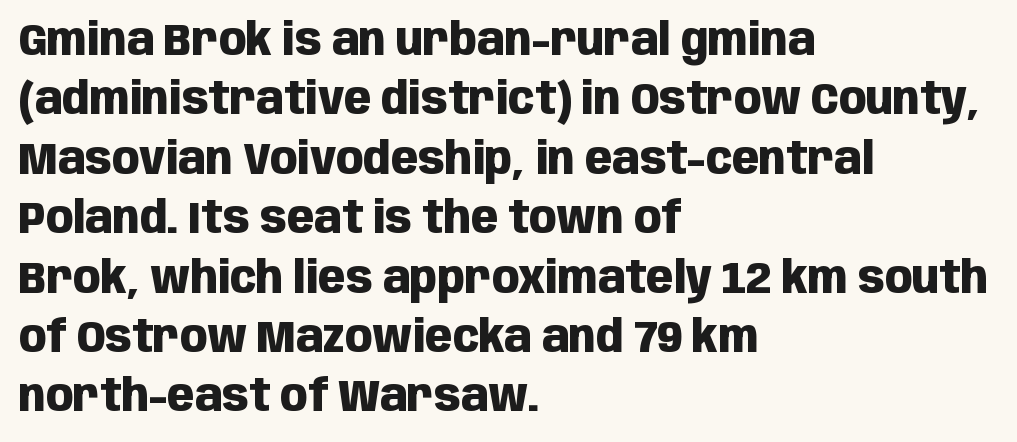
{"serif": "no", "italic": "no", "bold": "yes", "weight": "heavy", "width": "condensed", "stroke_contrast": "low", "x_height": "large", "monospaced": "no", "underline": "no", "align": "left", "line_spacing": "normal", "line_spacing_ratio": 1.32, "letter_spacing": "normal", "letter_spacing_em": 0.0, "glyph_px": 45}
